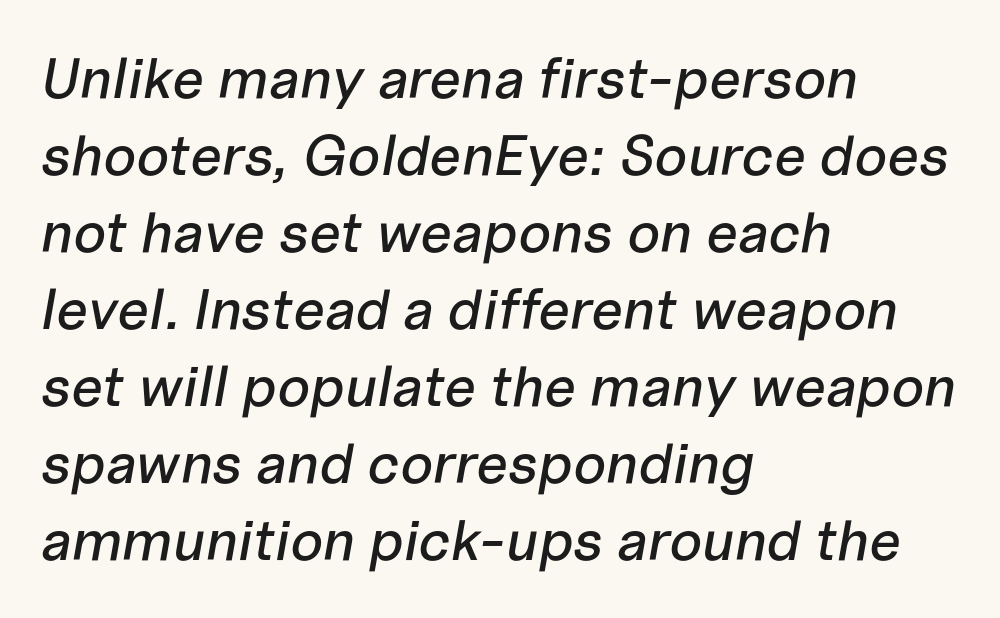
The image shows 57 px text type, italic (leaning right); set left-aligned, normal line spacing (1.35x), normal letter spacing, not underlined; low stroke contrast and a medium x-height.
